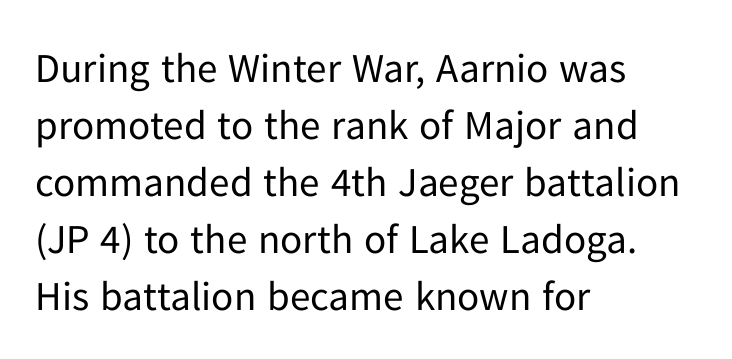
Q: Is the text bold? A: No.
Q: Is the text italic (slanted)? A: No, it is upright.
Q: Is the typeface a serif or a sans-serif typeface? A: Sans-serif.
Q: Is the text underlined? A: No.
Q: How is the paragraph aligned? A: Left-aligned.
Q: Is the spacing between letters normal or unusually wide? A: Normal.
Q: Is the spacing between lines tight, normal or loose? A: Normal.
Q: Width (condensed, normal, or wide)? A: Normal.
Q: Stroke contrast? A: Low.
Q: x-height? A: Medium.
Q: Monospaced? A: No.
